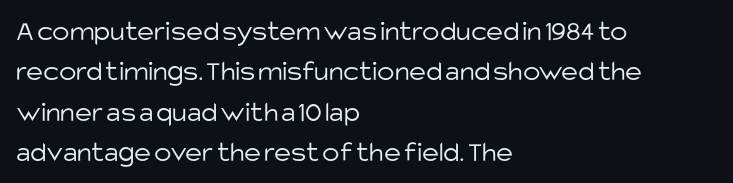
Letter spacing: default. What kind of face is this? One without serifs — a sans. The glyphs are unaccompanied by any horizontal stroke below them. These lines are rendered in a variable-pitch font. The weight would be labelled regular, book, light, or lighter still. The letters stand straight up with perfectly vertical stems.
